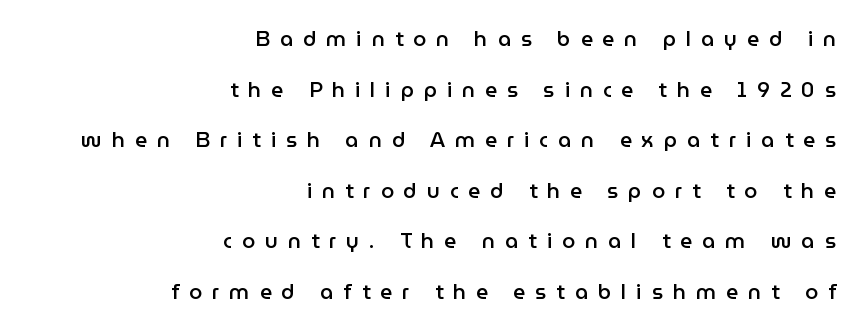
This rendering uses right alignment, leaving the left contour irregular. How heavy is the stroke? Medium-heavy — a semibold, shy of bold. Line spacing here is loose. Does extra space separate the letters? Yes, quite a lot of it. Rendered with straight, roman letterforms.
